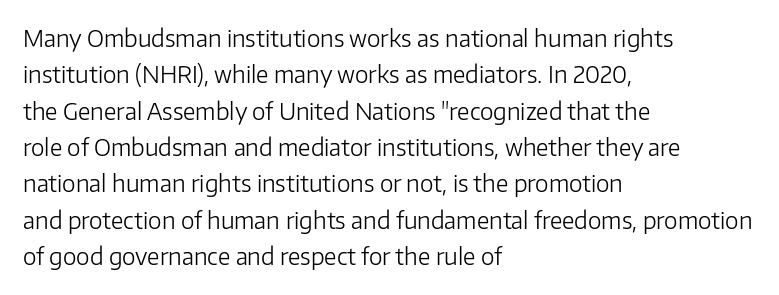
Q: Is the text bold? A: No.
Q: Is the text italic (slanted)? A: No, it is upright.
Q: Is the text underlined? A: No.
Q: How is the paragraph aligned? A: Left-aligned.
Q: Is the spacing between letters normal or unusually wide? A: Normal.
Q: Is the spacing between lines tight, normal or loose? A: Normal.
